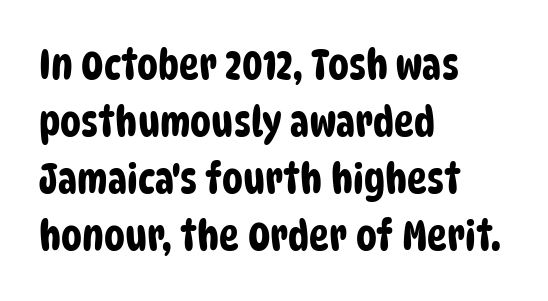
The image shows 42 px condensed sans-serif type; set left-aligned, normal line spacing (1.36x), normal letter spacing, not underlined; low stroke contrast and a large x-height.
